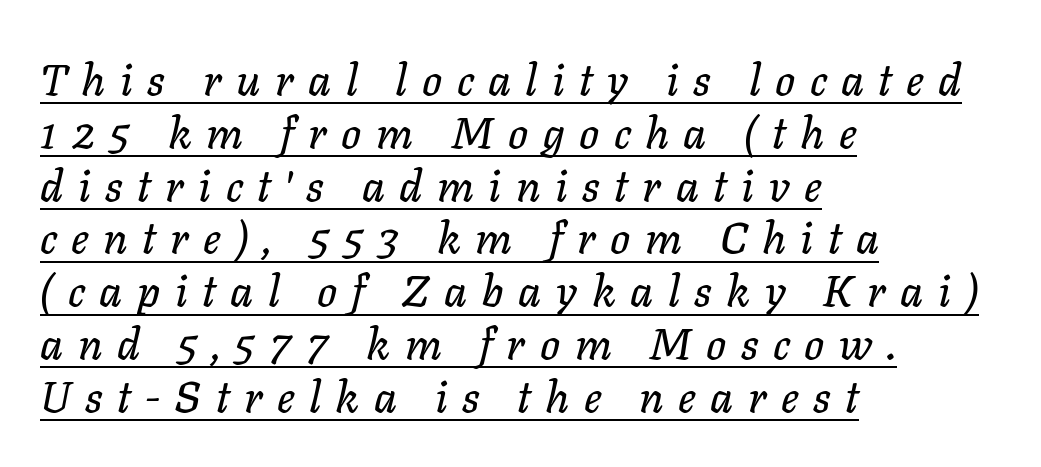
Q: Is the text italic (slanted)? A: Yes, it leans right by about 11 degrees.
Q: Is the text underlined? A: Yes.
Q: How is the paragraph aligned? A: Left-aligned.
Q: Is the spacing between letters normal or unusually wide? A: Unusually wide.
Q: Width (condensed, normal, or wide)? A: Normal.
Q: Stroke contrast? A: Low.
Q: x-height? A: Medium.
Q: Monospaced? A: No.
